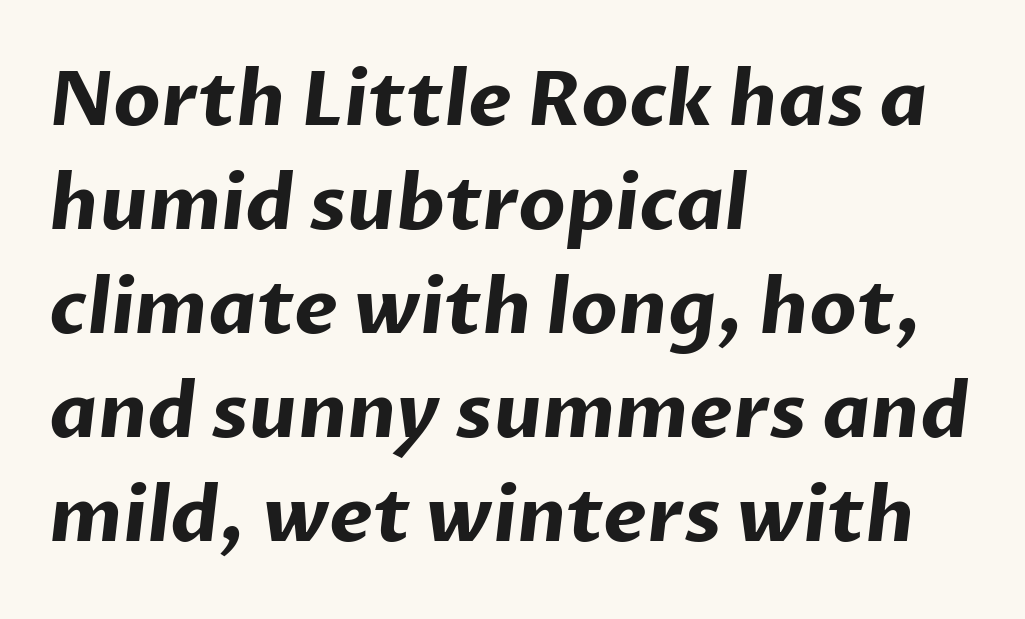
{"serif": "no", "bold": "yes", "weight": "bold", "width": "normal", "stroke_contrast": "low", "x_height": "medium", "monospaced": "no", "underline": "no", "align": "left", "line_spacing": "normal", "line_spacing_ratio": 1.37, "letter_spacing": "normal", "letter_spacing_em": 0.0, "glyph_px": 76}
